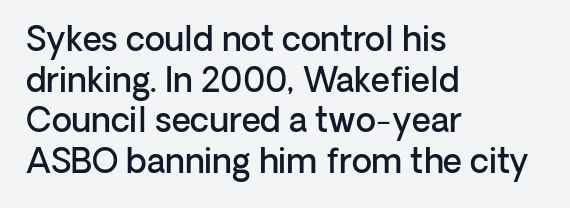
Beneath every word, the page is bare. No italicization has been applied; the sample stays upright. Semibold letterforms, between regular and bold. Alignment: flush left.
